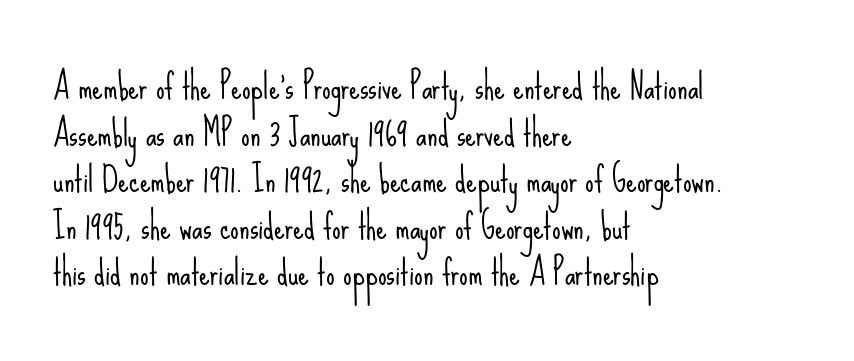
The glyphs are unaccompanied by any horizontal stroke below them. The typography opts for an upright posture over an oblique one. Stems and bowls with no extra thickness — not bold. One-word summary of the alignment: left. The glyphs in this specimen are sans serif. Letter spacing: default.
